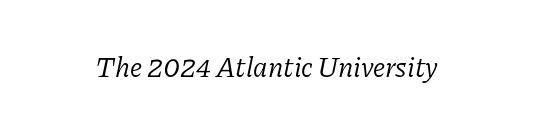
The image shows 28 px light serif type, italic (leaning right); set normal letter spacing, not underlined; low stroke contrast and a medium x-height.
